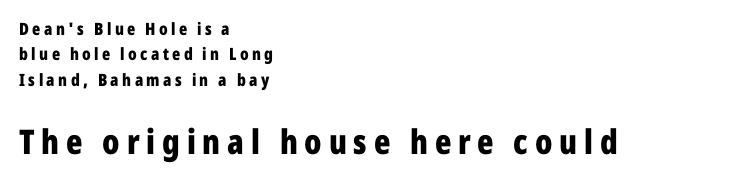
Q: Is the text bold? A: Yes.
Q: Is the text italic (slanted)? A: No, it is upright.
Q: Is the typeface a serif or a sans-serif typeface? A: Sans-serif.
Q: Is the text underlined? A: No.
Q: How is the paragraph aligned? A: Left-aligned.
Q: Is the spacing between letters normal or unusually wide? A: Unusually wide.
Q: Is the spacing between lines tight, normal or loose? A: Normal.
Q: Which block of text is set in a larger size, the first (top) or the second (bottom)? A: The second (bottom) one.
Q: Width (condensed, normal, or wide)? A: Condensed.
Q: Stroke contrast? A: Low.
Q: x-height? A: Medium.
Q: Monospaced? A: No.
